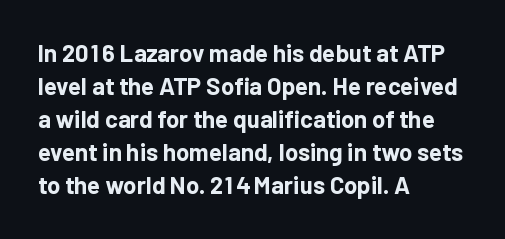
Q: Is the text bold? A: Yes.
Q: Is the text italic (slanted)? A: No, it is upright.
Q: Is the text underlined? A: No.
Q: How is the paragraph aligned? A: Left-aligned.
Q: Is the spacing between letters normal or unusually wide? A: Normal.
Q: Is the spacing between lines tight, normal or loose? A: Normal.
